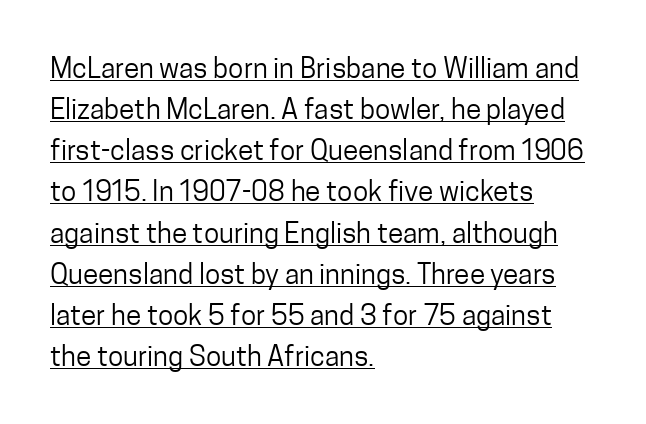
Q: Is the text bold? A: No.
Q: Is the text italic (slanted)? A: No, it is upright.
Q: Is the typeface a serif or a sans-serif typeface? A: Sans-serif.
Q: Is the text underlined? A: Yes.
Q: How is the paragraph aligned? A: Left-aligned.
Q: Is the spacing between letters normal or unusually wide? A: Normal.
Q: Is the spacing between lines tight, normal or loose? A: Normal.
Q: Width (condensed, normal, or wide)? A: Condensed.
Q: Stroke contrast? A: Low.
Q: x-height? A: Medium.
Q: Monospaced? A: No.
